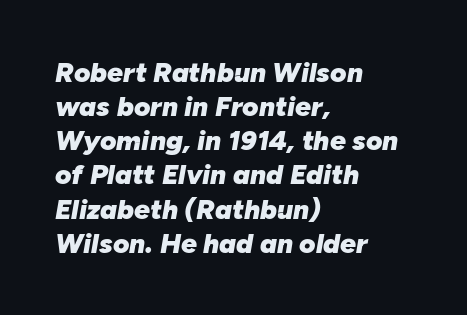
The image shows 28 px heavy type, italic (leaning right); set left-aligned, line spacing 1.22x, normal letter spacing, not underlined; low stroke contrast and a medium x-height.
